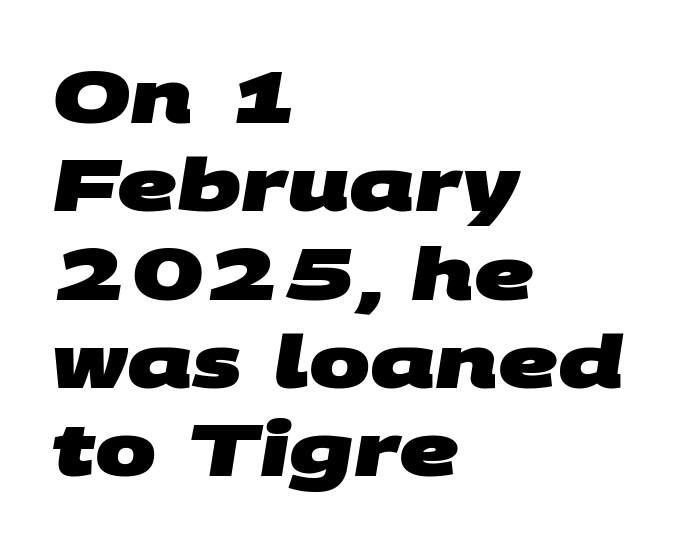
The typeface chosen for these lines omits serifs. A classic flush-left, rag-right setting is used for this passage. Any mark beneath the type? The region is blank. Is this a fixed-width face? No — the glyphs have proportional, varying widths. Words appear dense and cohesive because spacing is normal.
